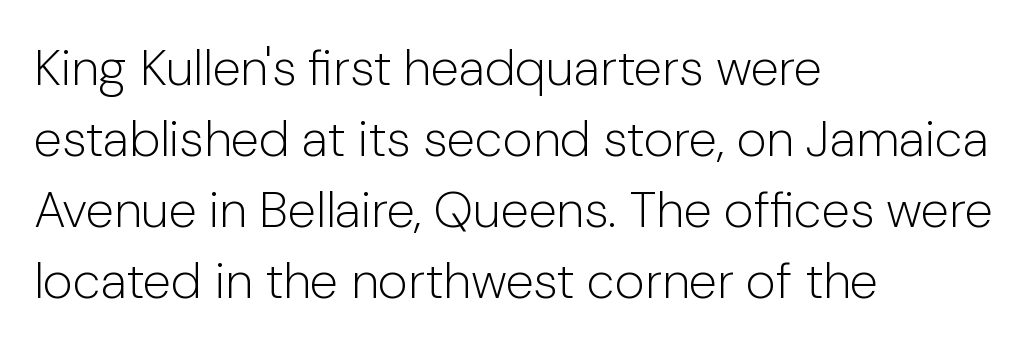
{"serif": "no", "italic": "no", "bold": "no", "weight": "light", "width": "normal", "stroke_contrast": "low", "x_height": "medium", "monospaced": "no", "underline": "no", "align": "left", "line_spacing": "normal", "line_spacing_ratio": 1.39, "letter_spacing": "normal", "letter_spacing_em": 0.0, "glyph_px": 51}
